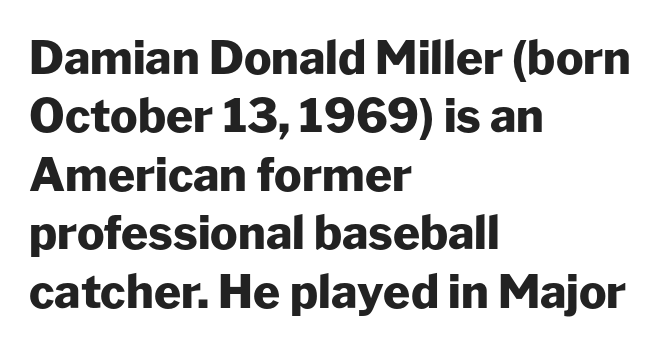
The image shows 46 px heavy sans-serif type, upright; set left-aligned, normal line spacing (1.27x), normal letter spacing, not underlined; low stroke contrast and a medium x-height.
